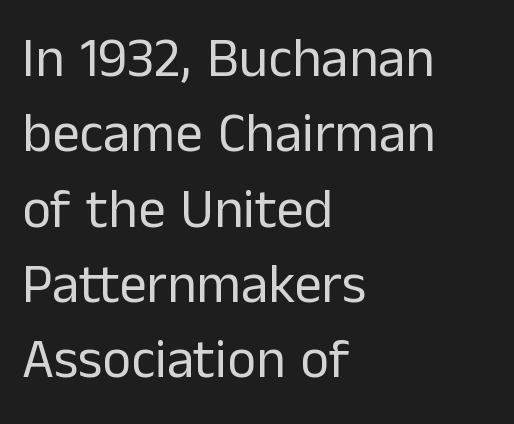
The image shows 55 px regular-weight sans-serif type, upright; set left-aligned, normal line spacing (1.37x), normal letter spacing, not underlined; low stroke contrast and a medium x-height.
